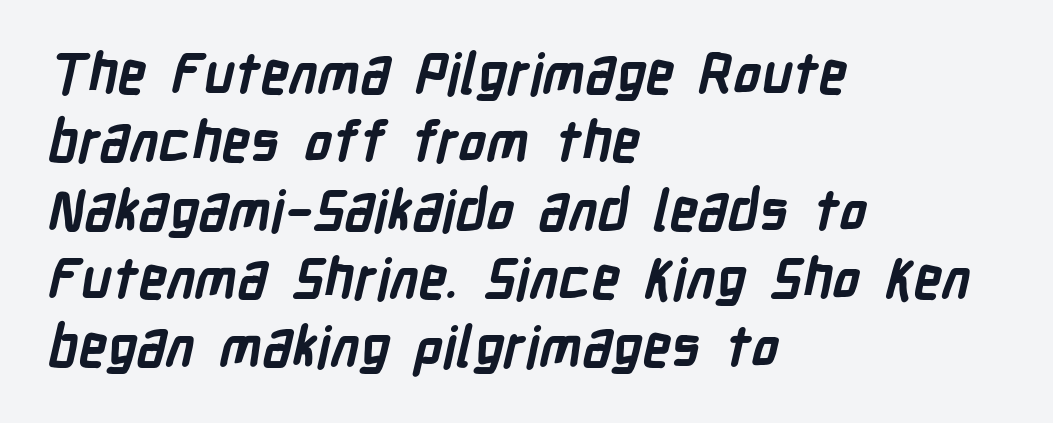
The image shows 56 px semibold, condensed sans-serif type; set left-aligned, line spacing 1.22x, normal letter spacing, not underlined; low stroke contrast and a medium x-height.
